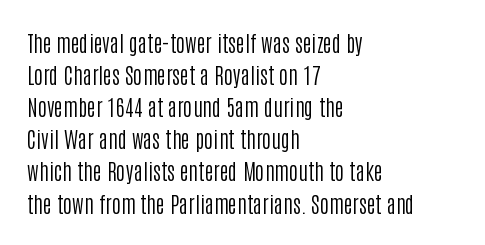
The image shows 22 px text type, upright; set left-aligned, normal line spacing (1.46x), normal letter spacing, not underlined.
